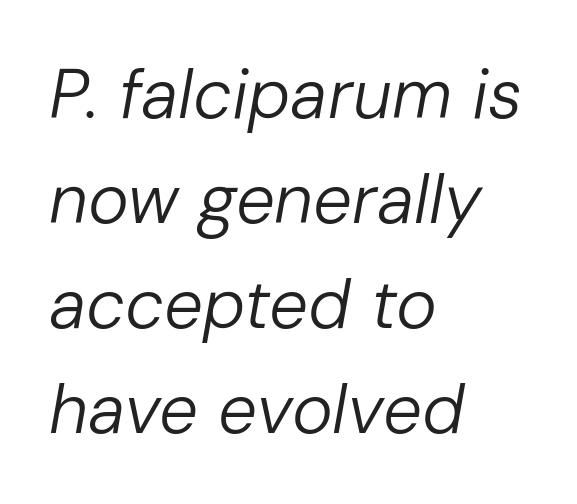
{"italic": "yes", "lean": "right", "slant_degrees": 10, "bold": "no", "weight": "regular", "width": "normal", "stroke_contrast": "low", "x_height": "medium", "monospaced": "no", "underline": "no", "align": "left", "line_spacing": "normal", "line_spacing_ratio": 1.52, "letter_spacing": "normal", "letter_spacing_em": 0.0, "glyph_px": 69}
